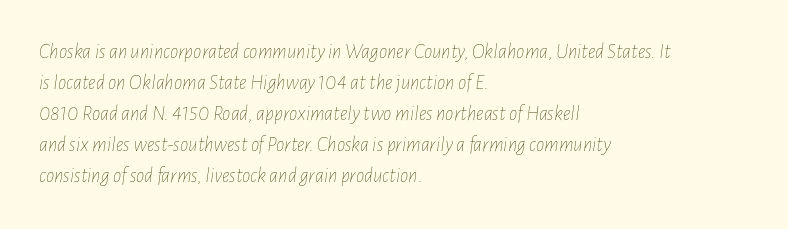
{"italic": "yes", "lean": "right", "slant_degrees": 7, "bold": "no", "underline": "no", "align": "left", "line_spacing": "normal", "line_spacing_ratio": 1.48, "letter_spacing": "normal", "letter_spacing_em": 0.0, "glyph_px": 21}
